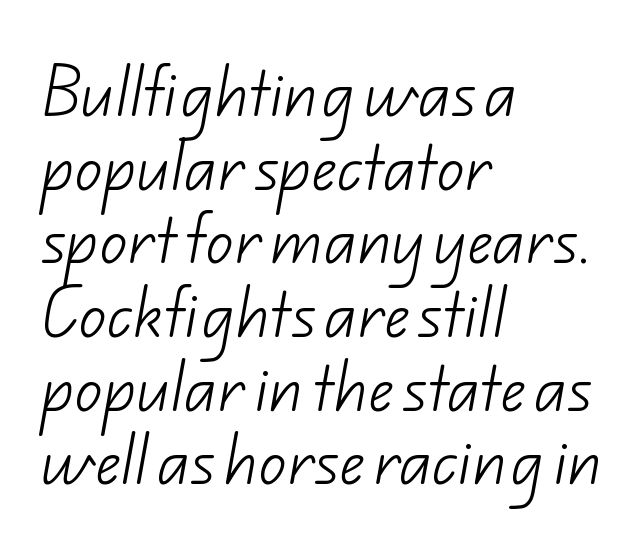
Spacing verdict: proportional, widths tailored to each character. The passage shown is typeset with a sans-serif family. The weight would be labelled regular, book, light, or lighter still. What's the leading like? Ordinary, nothing unusual. In terms of letterspacing, this is plain default setting.
